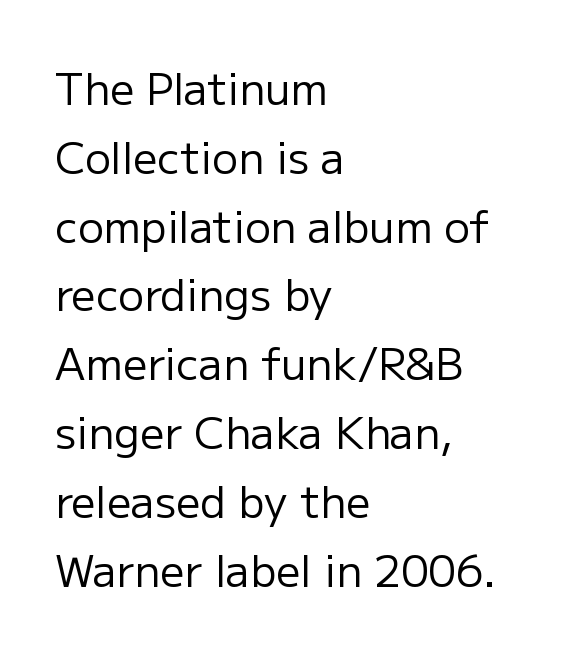
Bold? No — there's no thickening of the strokes. Where is the straight margin? On the left. Nope, no serifs anywhere on these letters. The font's upright variant was chosen for this text.
